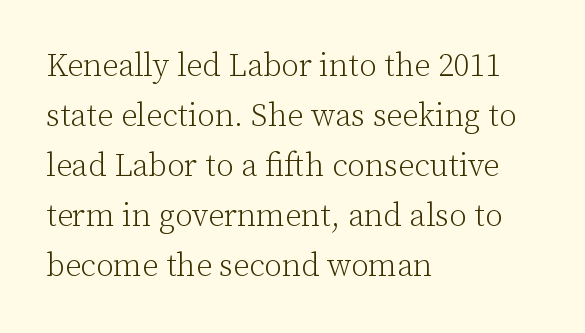
Q: Is the text bold? A: No.
Q: Is the text italic (slanted)? A: No, it is upright.
Q: Is the typeface a serif or a sans-serif typeface? A: Serif.
Q: Is the text underlined? A: No.
Q: How is the paragraph aligned? A: Left-aligned.
Q: Is the spacing between letters normal or unusually wide? A: Normal.
Q: Is the spacing between lines tight, normal or loose? A: Normal.
Q: Width (condensed, normal, or wide)? A: Normal.
Q: Stroke contrast? A: Low.
Q: x-height? A: Medium.
Q: Monospaced? A: No.
